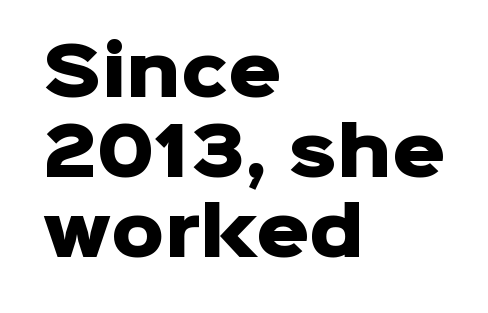
The designer went with a sans here, leaving each stem footless. I'd describe the lettering as bold — thick and assertive. Visually the block forms a straight wall on the left and a jagged coastline on the right. The face used here is proportionally spaced, like ordinary book or web type. Tall strokes in this sample are plumb rather than angled. Clear beneath every line of the passage.
